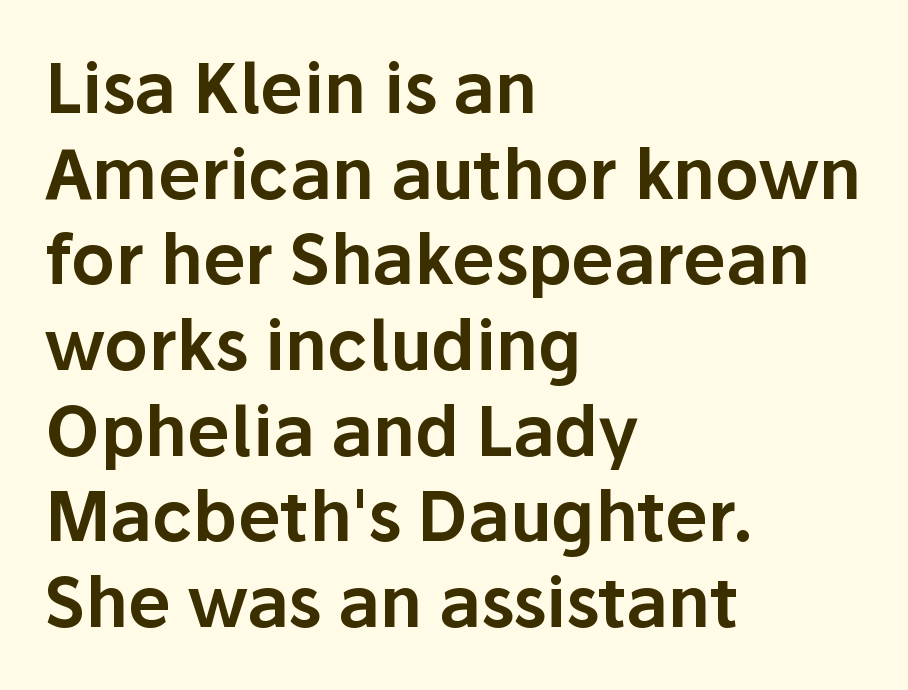
Q: Is the text italic (slanted)? A: No, it is upright.
Q: Is the typeface a serif or a sans-serif typeface? A: Sans-serif.
Q: Is the text underlined? A: No.
Q: How is the paragraph aligned? A: Left-aligned.
Q: Is the spacing between letters normal or unusually wide? A: Normal.
Q: Is the spacing between lines tight, normal or loose? A: Normal.
Q: Width (condensed, normal, or wide)? A: Normal.
Q: Stroke contrast? A: Low.
Q: x-height? A: Medium.
Q: Monospaced? A: No.
